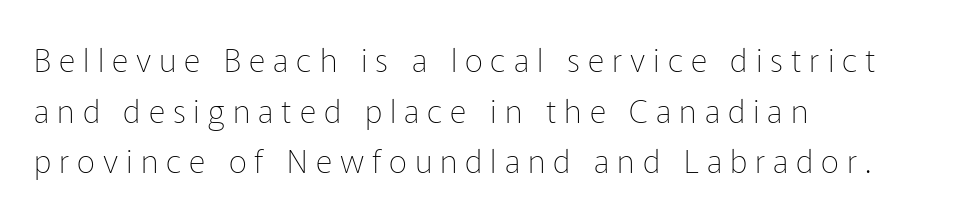
The image shows 32 px thin sans-serif type, upright; set left-aligned, normal line spacing (1.58x), unusually wide letter spacing (+0.25 em), not underlined; low stroke contrast and a medium x-height.
